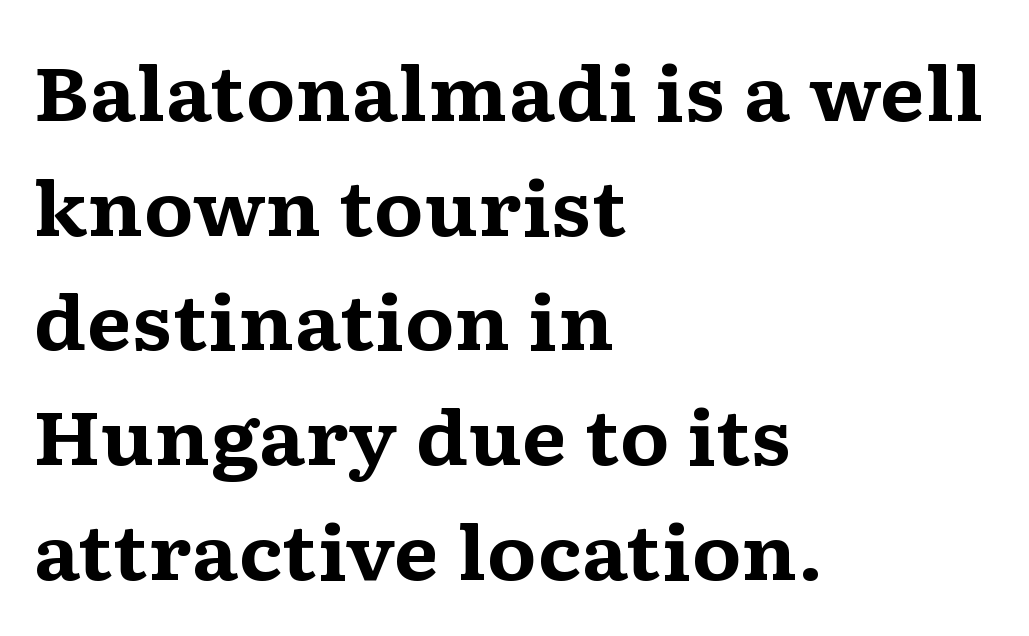
The image shows 74 px bold, wide serif type, upright; set left-aligned, normal line spacing (1.55x), normal letter spacing, not underlined; medium stroke contrast and a medium x-height.
